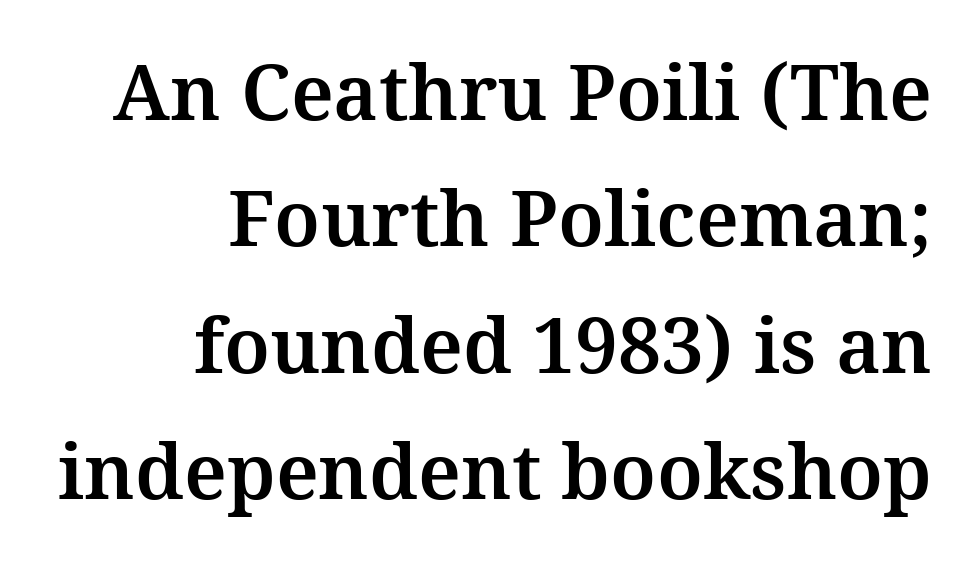
Q: Is the text italic (slanted)? A: No, it is upright.
Q: Is the typeface a serif or a sans-serif typeface? A: Serif.
Q: Is the text underlined? A: No.
Q: How is the paragraph aligned? A: Right-aligned.
Q: Is the spacing between letters normal or unusually wide? A: Normal.
Q: Is the spacing between lines tight, normal or loose? A: Normal.
Q: Width (condensed, normal, or wide)? A: Normal.
Q: Stroke contrast? A: Medium.
Q: x-height? A: Medium.
Q: Monospaced? A: No.
